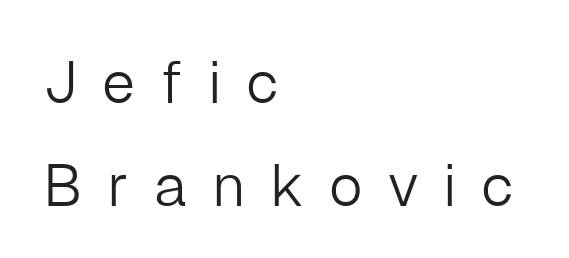
Q: Is the text bold? A: No.
Q: Is the text italic (slanted)? A: No, it is upright.
Q: Is the typeface a serif or a sans-serif typeface? A: Sans-serif.
Q: Is the text underlined? A: No.
Q: How is the paragraph aligned? A: Left-aligned.
Q: Is the spacing between letters normal or unusually wide? A: Unusually wide.
Q: Width (condensed, normal, or wide)? A: Normal.
Q: Stroke contrast? A: Low.
Q: x-height? A: Medium.
Q: Monospaced? A: No.
